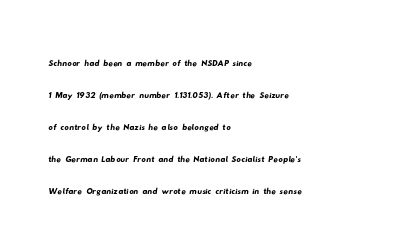
Casual observation: everything's shoved over to the left. Descenders are the only things crossing below the line. The space between consecutive lines is moderate. The letters sit at their default tracking, neither squeezed nor spread.
